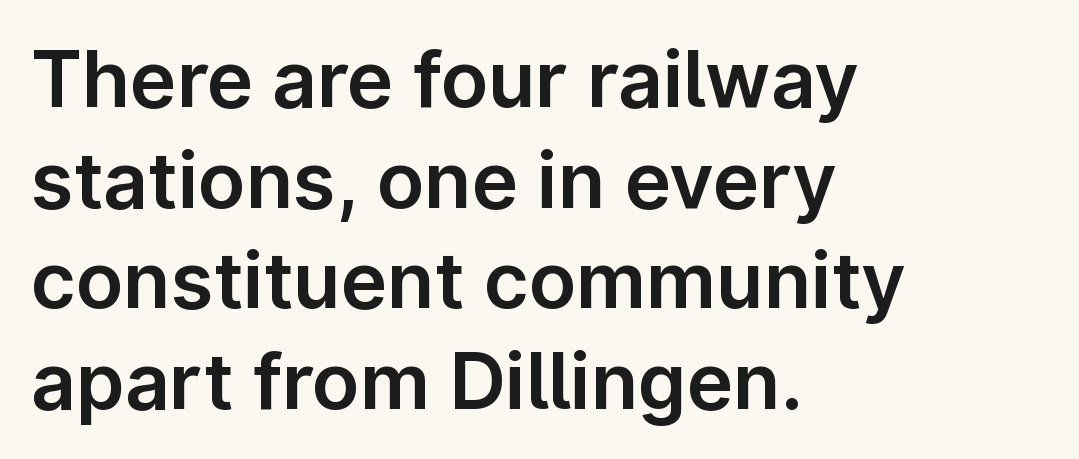
The image shows 78 px sans-serif type, upright; set left-aligned, normal line spacing (1.29x), normal letter spacing, not underlined; low stroke contrast and a medium x-height.
